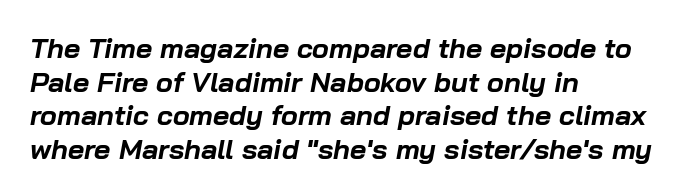
{"italic": "yes", "lean": "right", "slant_degrees": 10, "bold": "yes", "weight": "bold", "width": "normal", "stroke_contrast": "low", "x_height": "medium", "monospaced": "no", "underline": "no", "align": "left", "line_spacing_ratio": 1.2, "letter_spacing": "normal", "letter_spacing_em": 0.0, "glyph_px": 28}
